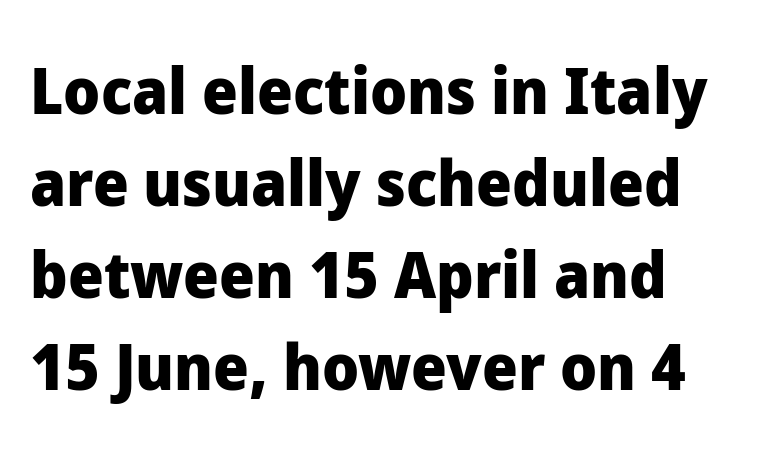
The image shows 63 px heavy sans-serif type, upright; set normal line spacing (1.46x), normal letter spacing, not underlined; low stroke contrast and a medium x-height.
